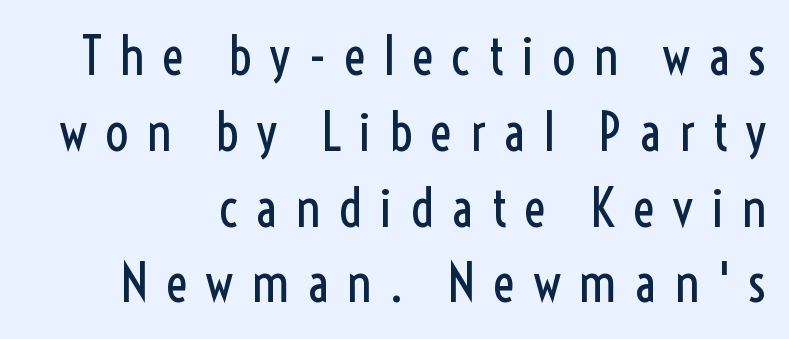
{"serif": "no", "italic": "no", "bold": "no", "weight": "regular", "width": "condensed", "x_height": "medium", "monospaced": "no", "underline": "no", "align": "right", "line_spacing": "normal", "line_spacing_ratio": 1.43, "letter_spacing": "wide", "letter_spacing_em": 0.32, "glyph_px": 53}
